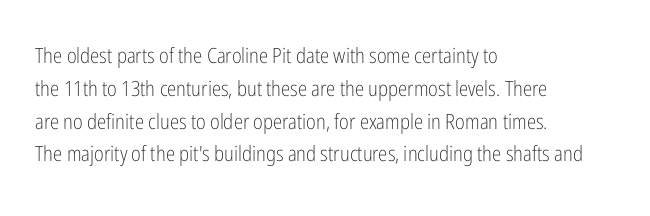
The image shows 21 px text type, upright; set left-aligned, normal line spacing (1.56x), normal letter spacing, not underlined.
